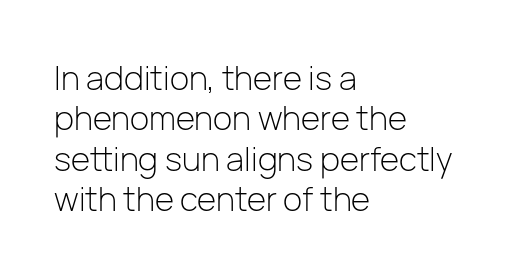
Q: Is the text bold? A: No.
Q: Is the text italic (slanted)? A: No, it is upright.
Q: Is the typeface a serif or a sans-serif typeface? A: Sans-serif.
Q: Is the text underlined? A: No.
Q: How is the paragraph aligned? A: Left-aligned.
Q: Is the spacing between letters normal or unusually wide? A: Normal.
Q: Width (condensed, normal, or wide)? A: Normal.
Q: Stroke contrast? A: Low.
Q: x-height? A: Medium.
Q: Monospaced? A: No.
